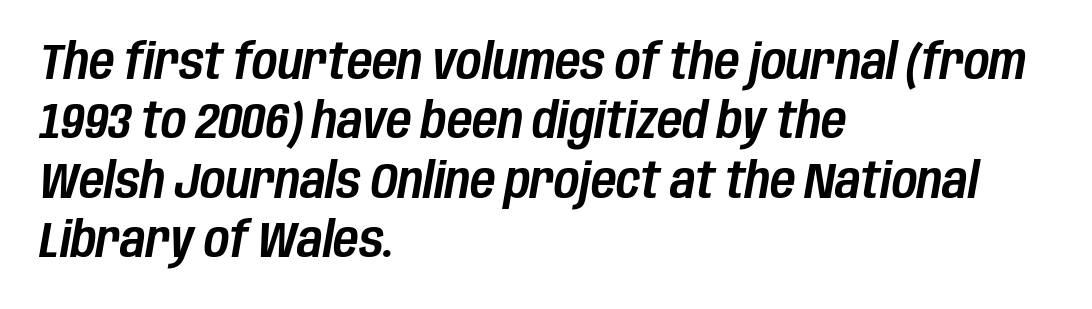
Descenders hang freely into open space. Is this a fixed-width face? No — the glyphs have proportional, varying widths. The glyphs look as if they've been sheared to an angle. If you drew a ruler down the left edge, every line would touch it. Letter spacing: default.
